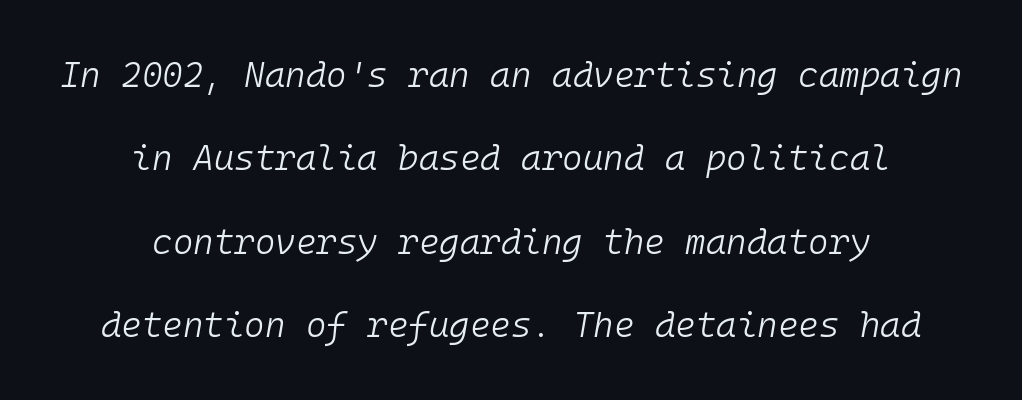
The image shows 35 px light type, italic (leaning right), monospaced; set centered, loose line spacing (2.38x), normal letter spacing, not underlined; low stroke contrast and a medium x-height.
